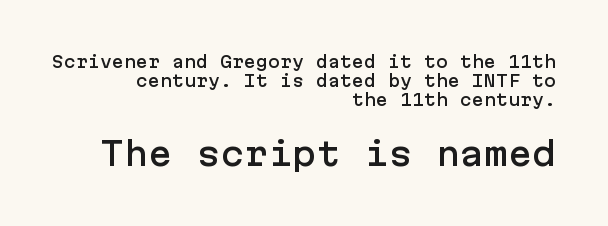
In terms of posture, this sample is upright. Right-aligned paragraph, ragged on the left. Any mark beneath the type? The region is blank. Look at the bottom of the vertical strokes: they stop flat, with no serifs. Characters follow at the spacing the type designer built in. Visually, the bottom section dominates because its glyphs are scaled up.
